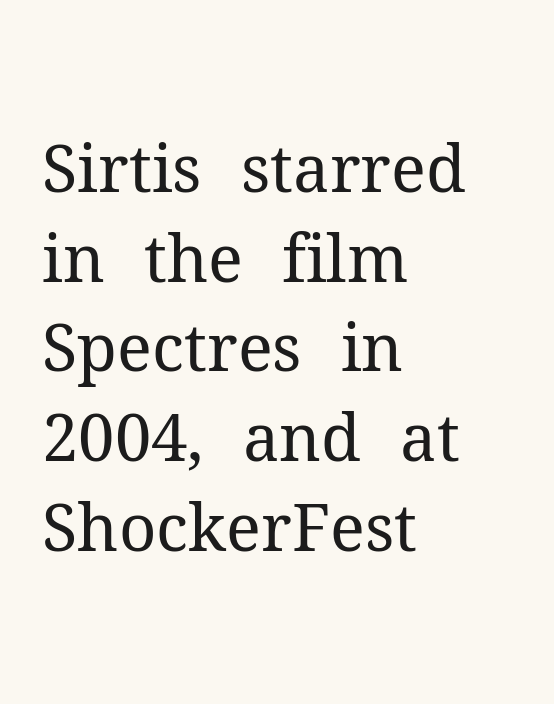
These lines are composed in type with serifs. The rendering uses natural spacing where letterforms have individual widths. Alignment: flush left. Stems and bowls with no extra thickness — not bold.
